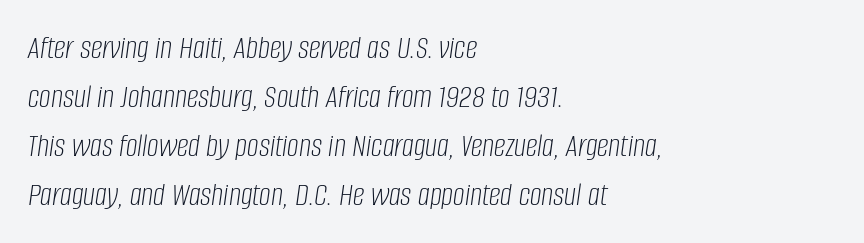
Q: Is the text bold? A: No.
Q: Is the text italic (slanted)? A: Yes, it leans right by about 8 degrees.
Q: Is the text underlined? A: No.
Q: How is the paragraph aligned? A: Left-aligned.
Q: Is the spacing between letters normal or unusually wide? A: Normal.
Q: Is the spacing between lines tight, normal or loose? A: Normal.
Q: Width (condensed, normal, or wide)? A: Condensed.
Q: Stroke contrast? A: Low.
Q: x-height? A: Large.
Q: Monospaced? A: No.
